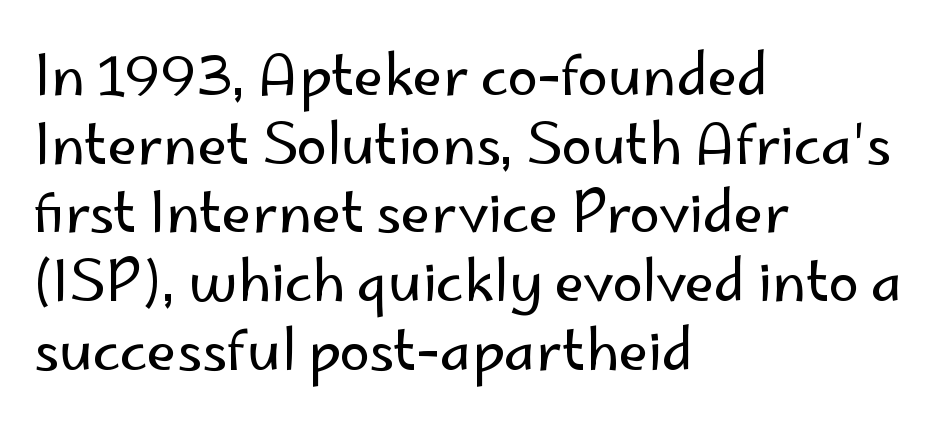
The space beneath each line is pristine and unruled. You could not count columns in this text — the font is proportionally spaced. No italicization has been applied; the sample stays upright. Does the leading feel generous? No, just average. Alignment: flush left.
